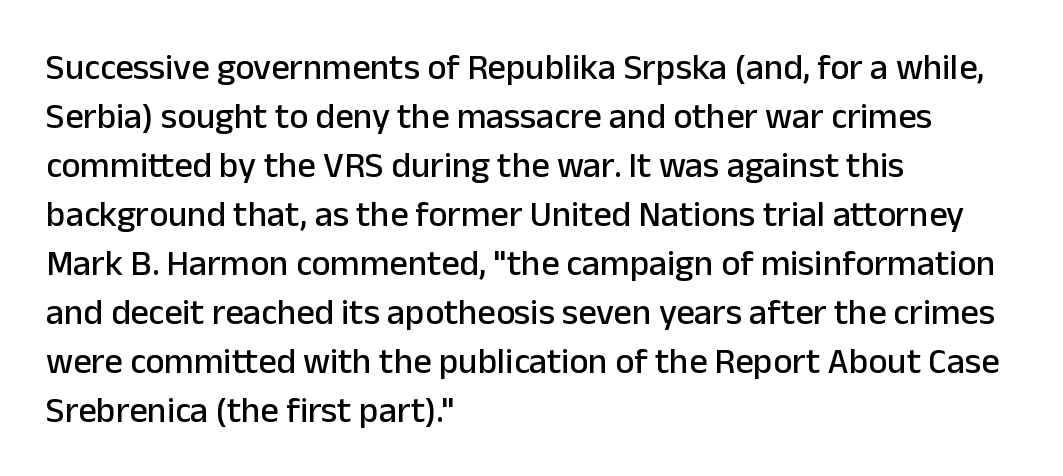
The image shows 36 px sans-serif type, upright; set left-aligned, normal line spacing (1.36x), normal letter spacing, not underlined; low stroke contrast and a medium x-height.
